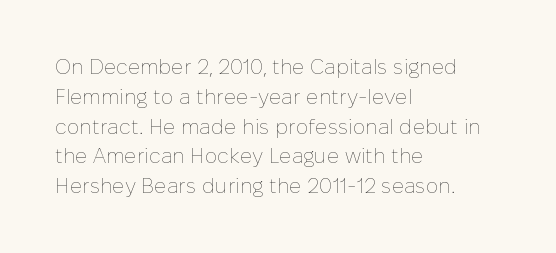
{"italic": "no", "bold": "no", "underline": "no", "align": "left", "line_spacing": "normal", "line_spacing_ratio": 1.42, "letter_spacing": "normal", "letter_spacing_em": 0.0, "glyph_px": 21}
